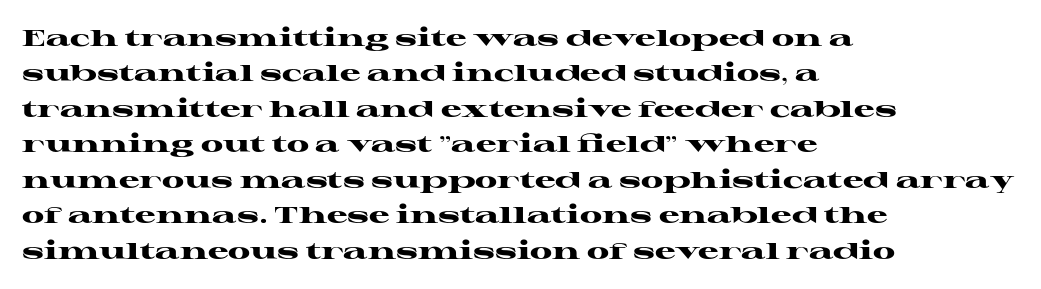
The strip under each line holds only bare page. The designer left line spacing at the default. Typeset ragged right — the left edge is the straight one. Heavy-handed strokes throughout: this text is bold.
